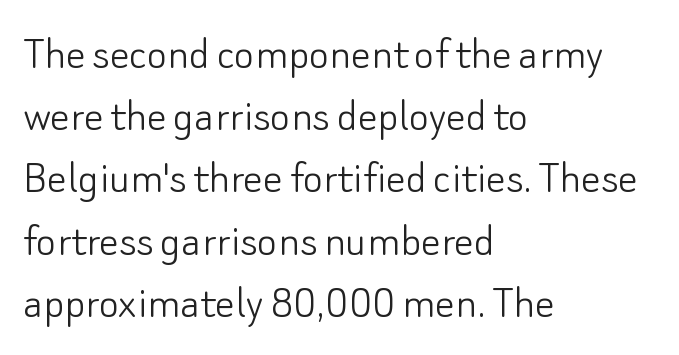
Q: Is the text bold? A: No.
Q: Is the text italic (slanted)? A: No, it is upright.
Q: Is the typeface a serif or a sans-serif typeface? A: Sans-serif.
Q: Is the text underlined? A: No.
Q: How is the paragraph aligned? A: Left-aligned.
Q: Is the spacing between letters normal or unusually wide? A: Normal.
Q: Is the spacing between lines tight, normal or loose? A: Normal.
Q: Width (condensed, normal, or wide)? A: Normal.
Q: Stroke contrast? A: Low.
Q: x-height? A: Small.
Q: Monospaced? A: No.
